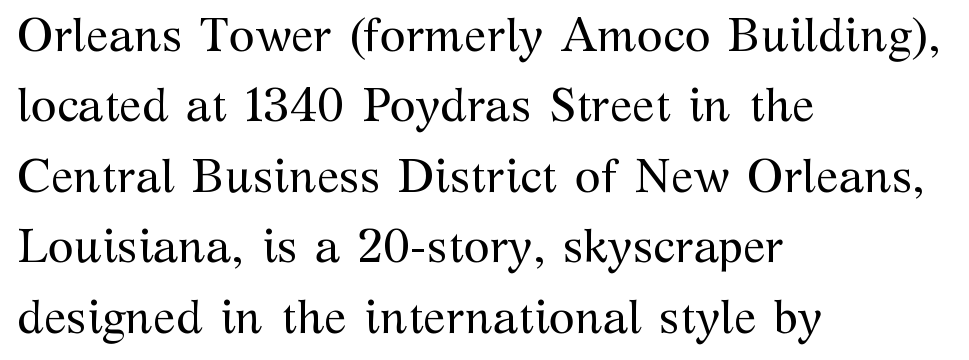
The image shows 47 px regular-weight serif type, upright; set left-aligned, normal line spacing (1.5x), normal letter spacing, not underlined; medium stroke contrast and a medium x-height.
